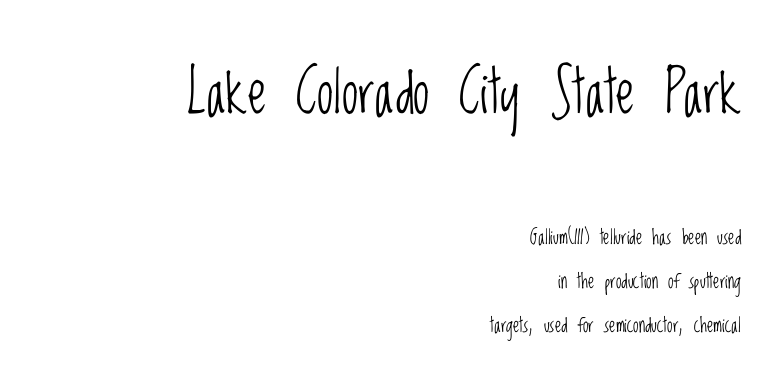
Q: Is the text bold? A: No.
Q: Is the text italic (slanted)? A: No, it is upright.
Q: Is the typeface a serif or a sans-serif typeface? A: Sans-serif.
Q: Is the text underlined? A: No.
Q: How is the paragraph aligned? A: Right-aligned.
Q: Is the spacing between letters normal or unusually wide? A: Normal.
Q: Is the spacing between lines tight, normal or loose? A: Loose.
Q: Which block of text is set in a larger size, the first (top) or the second (bottom)? A: The first (top) one.
Q: Width (condensed, normal, or wide)? A: Condensed.
Q: Stroke contrast? A: Low.
Q: x-height? A: Large.
Q: Monospaced? A: No.
